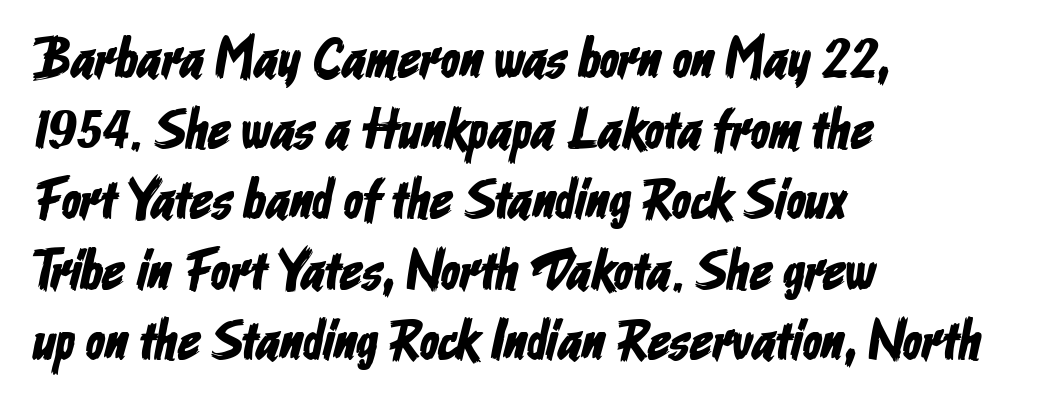
Q: Is the typeface a serif or a sans-serif typeface? A: Sans-serif.
Q: Is the text underlined? A: No.
Q: How is the paragraph aligned? A: Left-aligned.
Q: Is the spacing between letters normal or unusually wide? A: Normal.
Q: Is the spacing between lines tight, normal or loose? A: Normal.
Q: Width (condensed, normal, or wide)? A: Condensed.
Q: Stroke contrast? A: Low.
Q: x-height? A: Medium.
Q: Monospaced? A: No.
